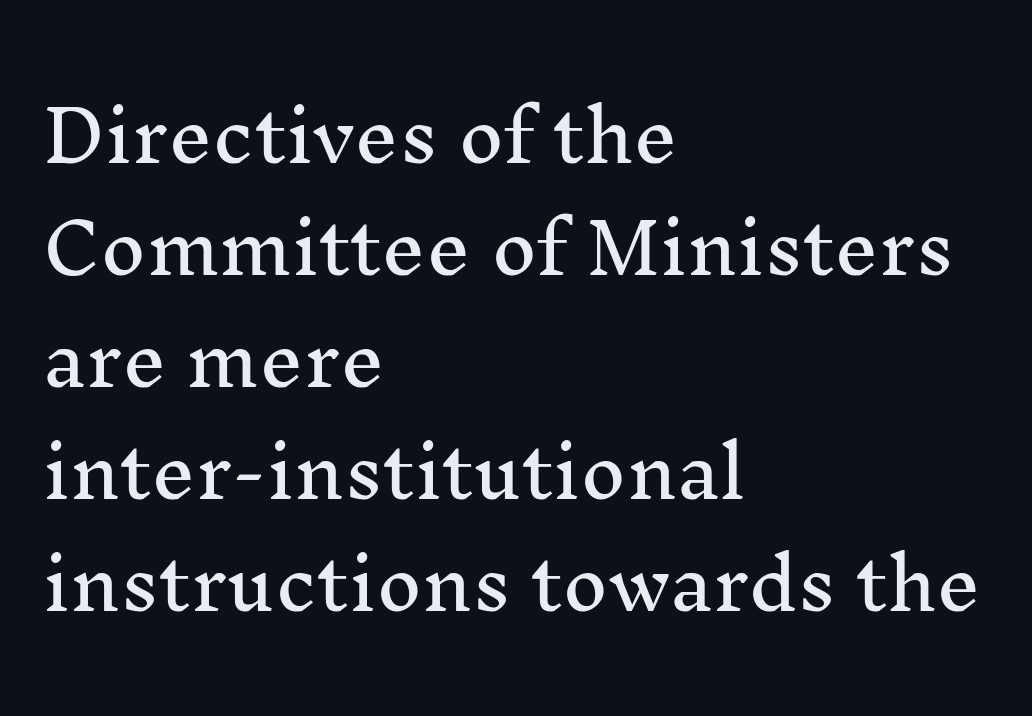
{"serif": "yes", "italic": "no", "width": "normal", "stroke_contrast": "medium", "x_height": "medium", "monospaced": "no", "underline": "no", "align": "left", "line_spacing": "normal", "line_spacing_ratio": 1.6, "letter_spacing": "normal", "letter_spacing_em": 0.0, "glyph_px": 70}
